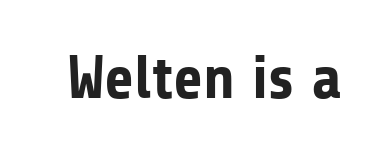
Q: Is the text bold? A: Yes.
Q: Is the text italic (slanted)? A: No, it is upright.
Q: Is the typeface a serif or a sans-serif typeface? A: Sans-serif.
Q: Is the text underlined? A: No.
Q: Is the spacing between letters normal or unusually wide? A: Normal.
Q: Width (condensed, normal, or wide)? A: Normal.
Q: Stroke contrast? A: Low.
Q: x-height? A: Medium.
Q: Monospaced? A: No.
